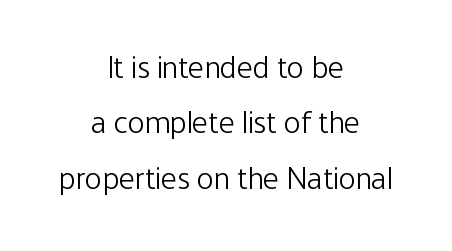
{"serif": "no", "italic": "no", "bold": "no", "weight": "light", "width": "condensed", "stroke_contrast": "low", "x_height": "medium", "monospaced": "no", "underline": "no", "align": "center", "line_spacing_ratio": 1.73, "letter_spacing": "normal", "letter_spacing_em": 0.0, "glyph_px": 32}
